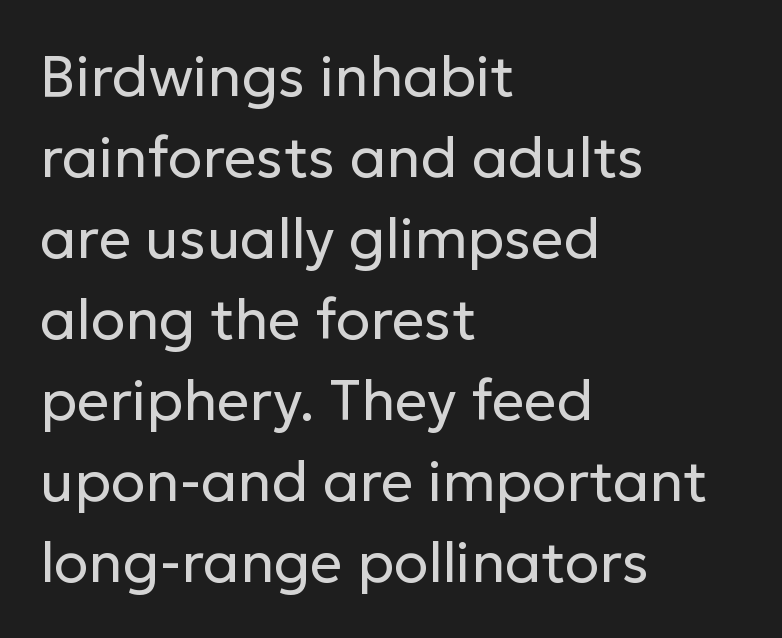
The image shows 57 px regular-weight sans-serif type, upright; set left-aligned, normal line spacing (1.42x), normal letter spacing, not underlined; low stroke contrast and a medium x-height.
